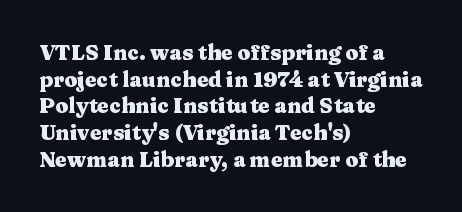
{"italic": "no", "bold": "yes", "underline": "no", "align": "left", "line_spacing": "normal", "line_spacing_ratio": 1.27, "letter_spacing": "normal", "letter_spacing_em": 0.0, "glyph_px": 21}
